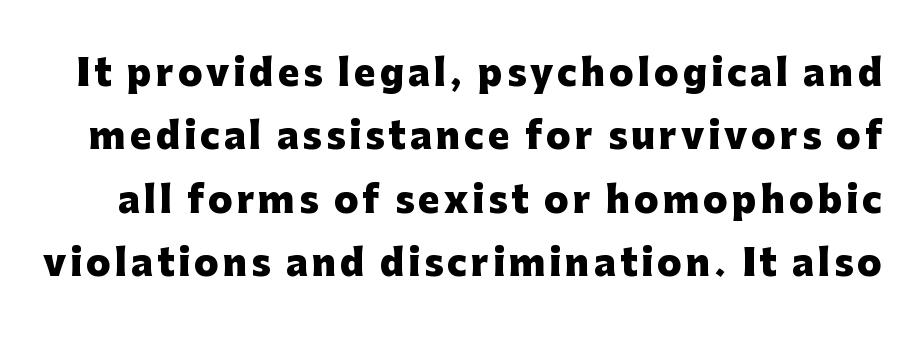
The image shows 36 px heavy sans-serif type, upright; set line spacing 1.76x, not underlined; low stroke contrast and a medium x-height.
